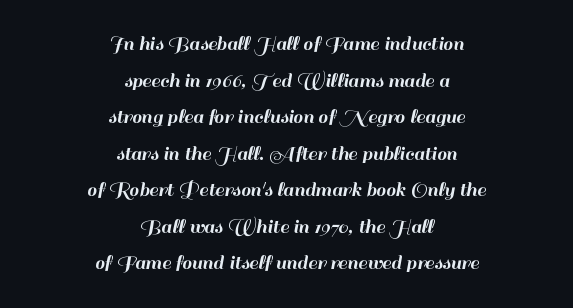
{"underline": "no", "align": "center", "line_spacing": "normal", "line_spacing_ratio": 1.66, "letter_spacing": "normal", "letter_spacing_em": 0.0, "glyph_px": 22}
